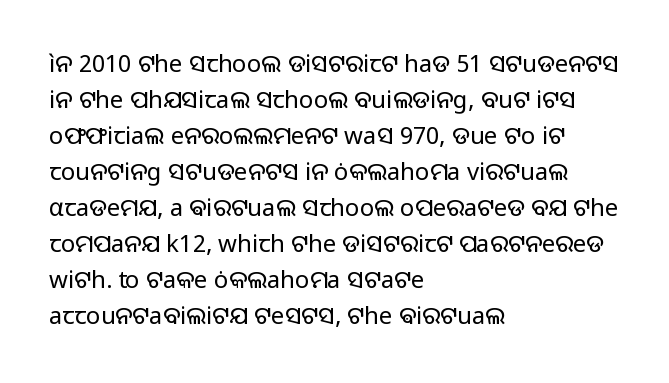
Q: Is the text bold? A: No.
Q: Is the text italic (slanted)? A: No, it is upright.
Q: Is the text underlined? A: No.
Q: How is the paragraph aligned? A: Left-aligned.
Q: Is the spacing between letters normal or unusually wide? A: Normal.
Q: Is the spacing between lines tight, normal or loose? A: Normal.
